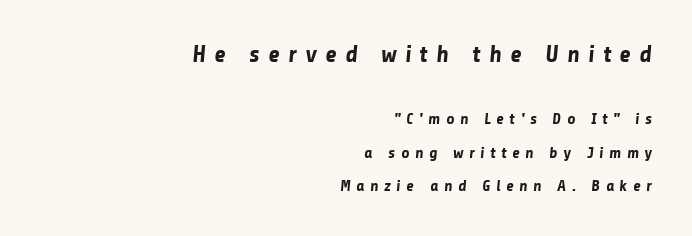
{"bold": "yes", "underline": "no", "align": "right", "line_spacing": "loose", "line_spacing_ratio": 2.09, "letter_spacing": "wide", "letter_spacing_em": 0.35, "larger_block": "first", "size_ratio": 1.5, "glyph_px": 24}
